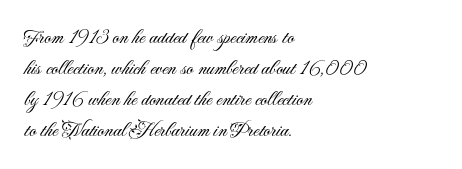
The image shows 21 px text type; set left-aligned, normal line spacing (1.47x), normal letter spacing, not underlined.
